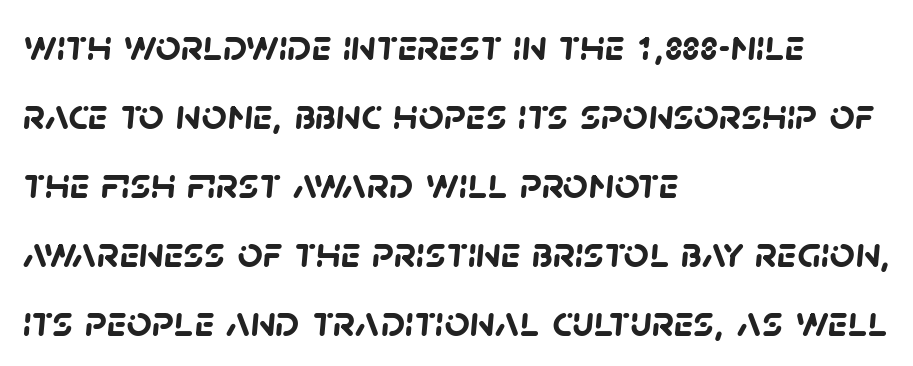
{"serif": "no", "bold": "yes", "weight": "semibold", "width": "normal", "stroke_contrast": "low", "x_height": "large", "monospaced": "no", "underline": "no", "align": "left", "line_spacing": "normal", "line_spacing_ratio": 1.57, "letter_spacing": "normal", "letter_spacing_em": 0.0, "glyph_px": 44}
